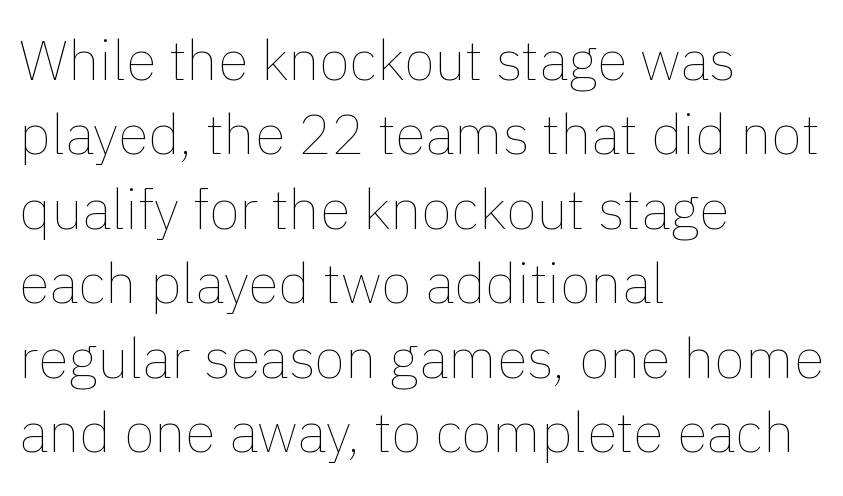
Q: Is the text bold? A: No.
Q: Is the text italic (slanted)? A: No, it is upright.
Q: Is the text underlined? A: No.
Q: How is the paragraph aligned? A: Left-aligned.
Q: Is the spacing between letters normal or unusually wide? A: Normal.
Q: Is the spacing between lines tight, normal or loose? A: Normal.
Q: Width (condensed, normal, or wide)? A: Normal.
Q: Stroke contrast? A: Low.
Q: x-height? A: Medium.
Q: Monospaced? A: No.
